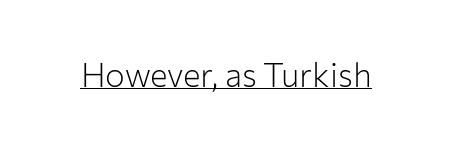
Q: Is the text bold? A: No.
Q: Is the text italic (slanted)? A: No, it is upright.
Q: Is the typeface a serif or a sans-serif typeface? A: Sans-serif.
Q: Is the text underlined? A: Yes.
Q: Is the spacing between letters normal or unusually wide? A: Normal.
Q: Width (condensed, normal, or wide)? A: Normal.
Q: Stroke contrast? A: Low.
Q: x-height? A: Medium.
Q: Monospaced? A: No.
